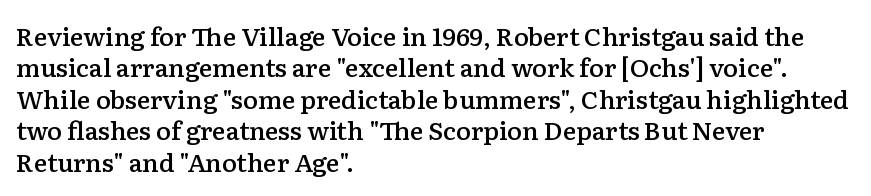
Q: Is the text bold? A: Semi-bold.
Q: Is the text italic (slanted)? A: No, it is upright.
Q: Is the text underlined? A: No.
Q: How is the paragraph aligned? A: Left-aligned.
Q: Is the spacing between letters normal or unusually wide? A: Normal.
Q: Is the spacing between lines tight, normal or loose? A: Normal.
